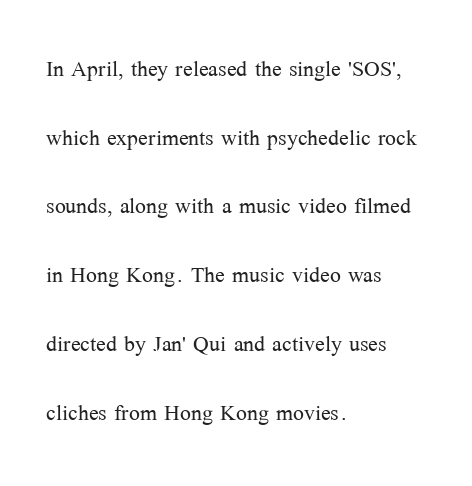
Q: Is the text bold? A: No.
Q: Is the text italic (slanted)? A: No, it is upright.
Q: Is the typeface a serif or a sans-serif typeface? A: Serif.
Q: Is the text underlined? A: No.
Q: How is the paragraph aligned? A: Left-aligned.
Q: Is the spacing between letters normal or unusually wide? A: Normal.
Q: Is the spacing between lines tight, normal or loose? A: Loose.
Q: Width (condensed, normal, or wide)? A: Normal.
Q: Stroke contrast? A: Medium.
Q: x-height? A: Medium.
Q: Monospaced? A: No.
